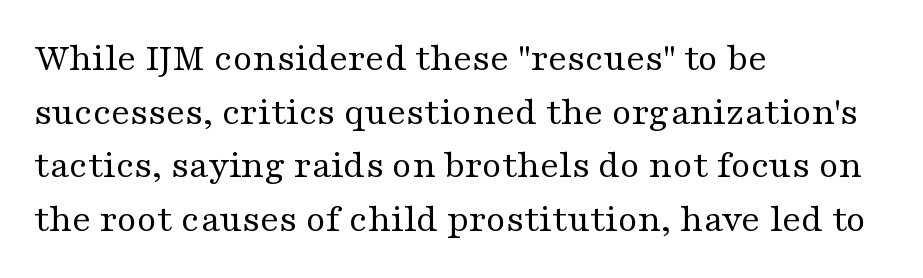
Observe the serifs anchoring each vertical stroke in this sample. Descender tails drop into unmarked territory. Line starts are locked; line ends wander. A roman cut, with each character standing at attention.
